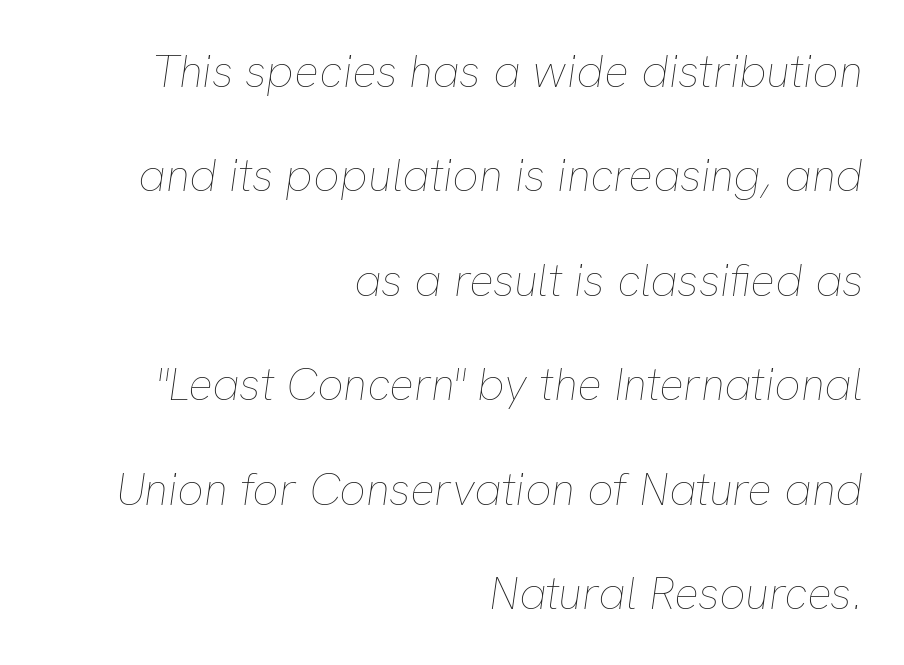
Q: Is the text bold? A: No.
Q: Is the text italic (slanted)? A: Yes, it leans right by about 8 degrees.
Q: Is the text underlined? A: No.
Q: How is the paragraph aligned? A: Right-aligned.
Q: Is the spacing between letters normal or unusually wide? A: Normal.
Q: Is the spacing between lines tight, normal or loose? A: Loose.
Q: Width (condensed, normal, or wide)? A: Normal.
Q: Stroke contrast? A: Low.
Q: x-height? A: Medium.
Q: Monospaced? A: No.
